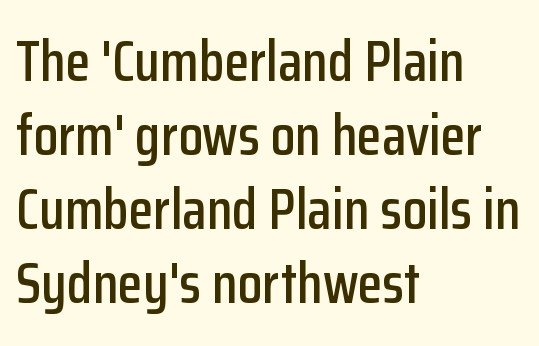
Q: Is the text italic (slanted)? A: No, it is upright.
Q: Is the typeface a serif or a sans-serif typeface? A: Sans-serif.
Q: Is the text underlined? A: No.
Q: How is the paragraph aligned? A: Left-aligned.
Q: Is the spacing between letters normal or unusually wide? A: Normal.
Q: Is the spacing between lines tight, normal or loose? A: Normal.
Q: Width (condensed, normal, or wide)? A: Condensed.
Q: Stroke contrast? A: Low.
Q: x-height? A: Medium.
Q: Monospaced? A: No.
